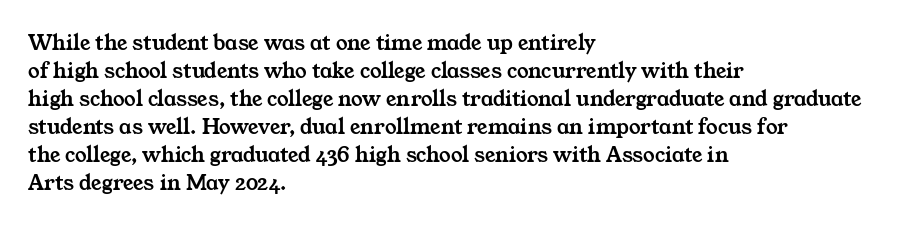
{"underline": "no", "align": "left", "line_spacing_ratio": 1.22, "letter_spacing": "normal", "letter_spacing_em": 0.0, "glyph_px": 23}
